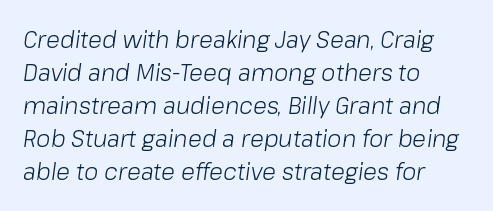
The image shows 23 px text type, italic (leaning right); set left-aligned, normal line spacing (1.44x), normal letter spacing, not underlined.
